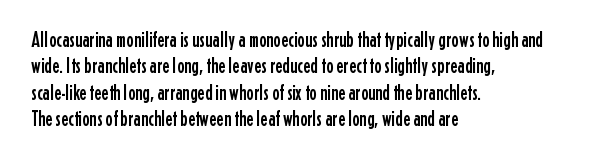
{"italic": "no", "underline": "no", "align": "left", "line_spacing_ratio": 1.2, "letter_spacing": "normal", "letter_spacing_em": 0.0, "glyph_px": 22}
